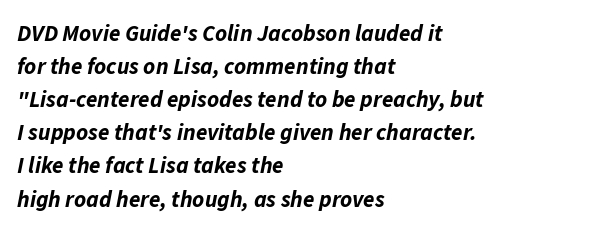
Q: Is the text bold? A: Yes.
Q: Is the text italic (slanted)? A: Yes, it leans right by about 11 degrees.
Q: Is the text underlined? A: No.
Q: How is the paragraph aligned? A: Left-aligned.
Q: Is the spacing between letters normal or unusually wide? A: Normal.
Q: Is the spacing between lines tight, normal or loose? A: Normal.
